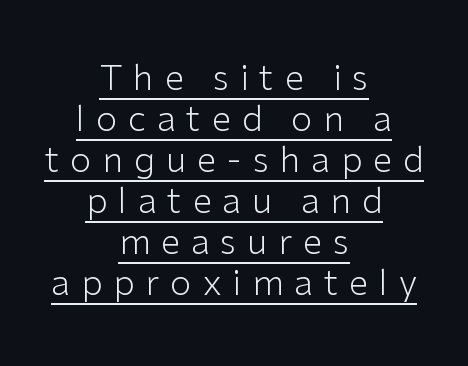
Q: Is the text bold? A: No.
Q: Is the text italic (slanted)? A: No, it is upright.
Q: Is the typeface a serif or a sans-serif typeface? A: Sans-serif.
Q: Is the text underlined? A: Yes.
Q: How is the paragraph aligned? A: Centered.
Q: Is the spacing between letters normal or unusually wide? A: Unusually wide.
Q: Width (condensed, normal, or wide)? A: Normal.
Q: Stroke contrast? A: Low.
Q: x-height? A: Medium.
Q: Monospaced? A: No.
